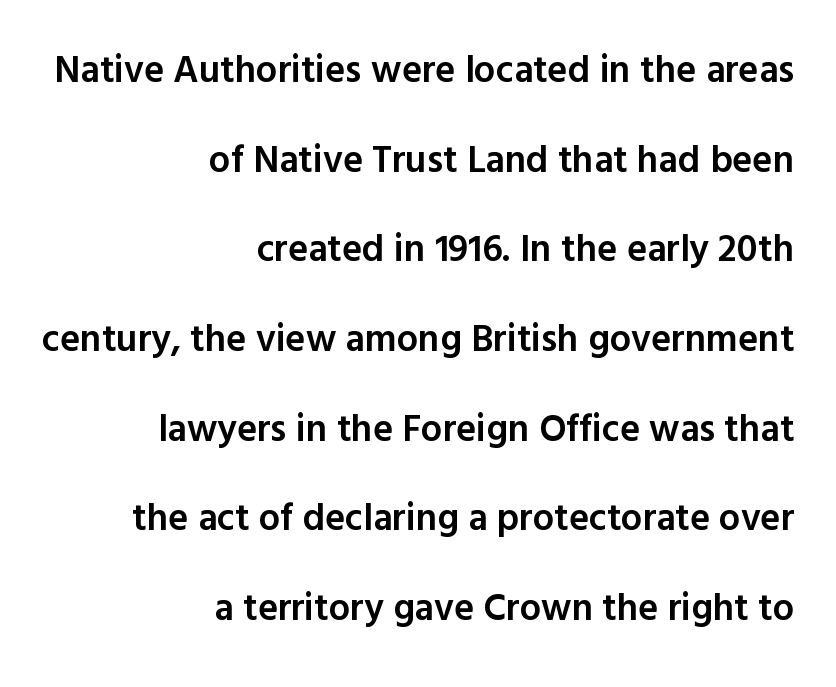
Line endings align vertically; line beginnings do not. Moderately thickened strokes mark this as semibold type. Serif or sans? Sans — the stroke terminals are bare. Standard letterfit; no display-style spreading of the glyphs. One glance says open: line gaps are wider than usual.
